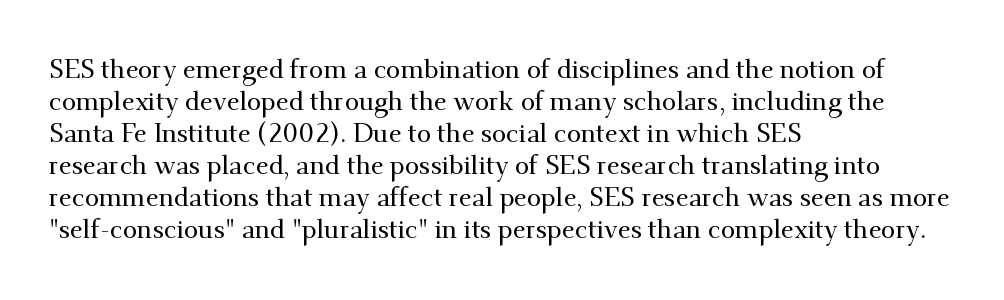
{"italic": "no", "underline": "no", "align": "left", "line_spacing_ratio": 1.23, "letter_spacing": "normal", "letter_spacing_em": 0.0, "glyph_px": 26}
